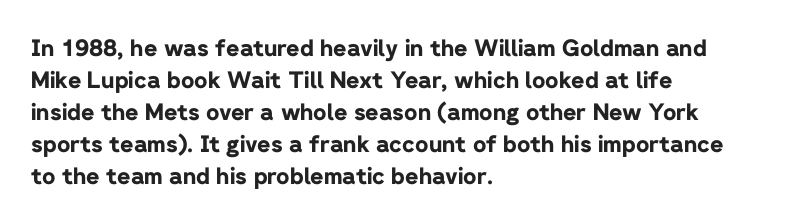
The image shows 23 px bold type, upright; set left-aligned, normal line spacing (1.39x), normal letter spacing, not underlined.
